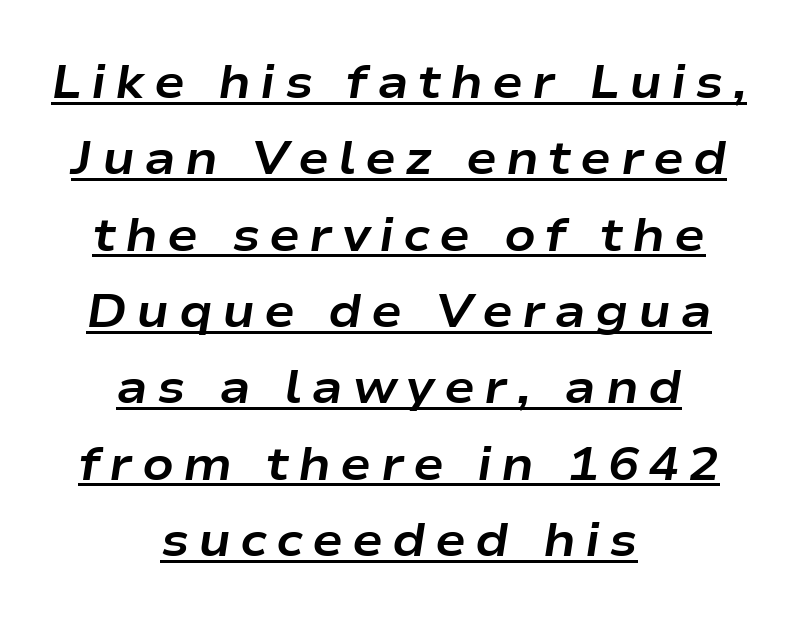
The image shows 46 px bold, wide type, italic (leaning right); set centered, normal line spacing (1.66x), unusually wide letter spacing (+0.2 em), underlined; low stroke contrast and a medium x-height.
